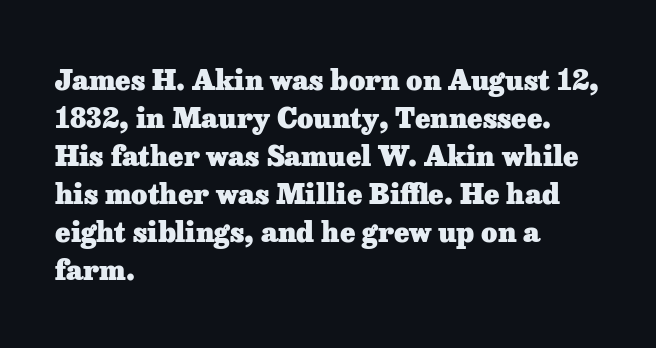
Q: Is the text bold? A: Yes.
Q: Is the text italic (slanted)? A: No, it is upright.
Q: Is the typeface a serif or a sans-serif typeface? A: Serif.
Q: Is the text underlined? A: No.
Q: How is the paragraph aligned? A: Left-aligned.
Q: Is the spacing between letters normal or unusually wide? A: Normal.
Q: Is the spacing between lines tight, normal or loose? A: Normal.
Q: Width (condensed, normal, or wide)? A: Normal.
Q: Stroke contrast? A: Low.
Q: x-height? A: Medium.
Q: Monospaced? A: No.
